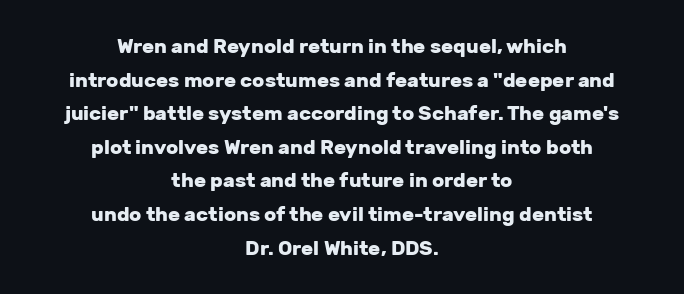
{"italic": "no", "bold": "yes", "underline": "no", "align": "center", "line_spacing": "normal", "line_spacing_ratio": 1.68, "letter_spacing": "normal", "letter_spacing_em": 0.0, "glyph_px": 20}
